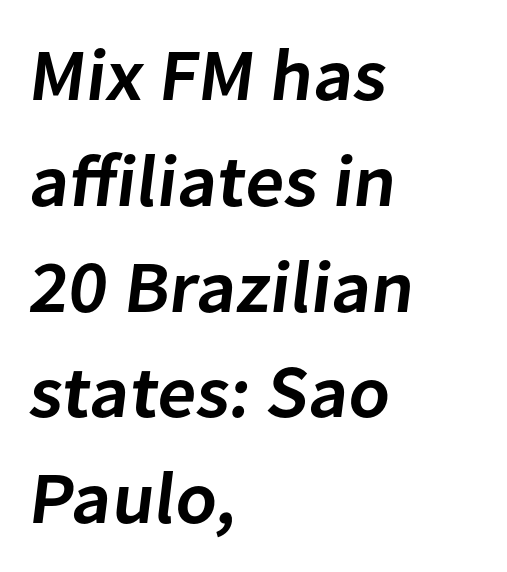
The image shows 74 px semibold sans-serif type; set left-aligned, normal line spacing (1.43x), normal letter spacing, not underlined; low stroke contrast and a medium x-height.
